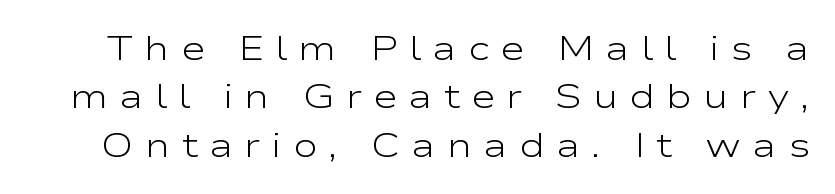
The image shows 34 px light, wide sans-serif type, upright; set normal line spacing (1.42x), unusually wide letter spacing (+0.32 em), not underlined; low stroke contrast and a medium x-height.
